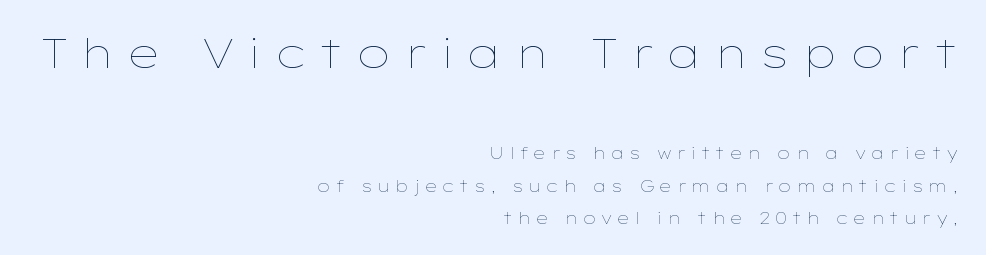
The image shows 41 px thin, wide type, upright; set right-aligned, loose line spacing (2.03x), unusually wide letter spacing (+0.27 em), not underlined; the first (top) block is 2.56x larger; low stroke contrast and a medium x-height.
